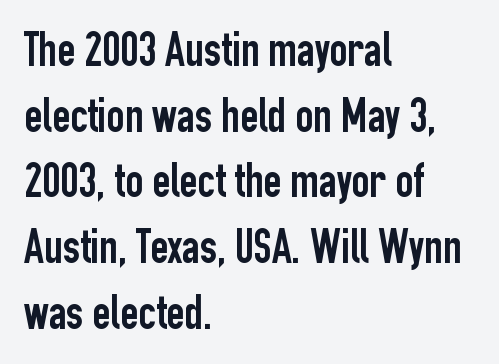
Q: Is the text italic (slanted)? A: No, it is upright.
Q: Is the typeface a serif or a sans-serif typeface? A: Sans-serif.
Q: Is the text underlined? A: No.
Q: How is the paragraph aligned? A: Left-aligned.
Q: Is the spacing between letters normal or unusually wide? A: Normal.
Q: Is the spacing between lines tight, normal or loose? A: Normal.
Q: Width (condensed, normal, or wide)? A: Condensed.
Q: Stroke contrast? A: Low.
Q: x-height? A: Medium.
Q: Monospaced? A: No.
